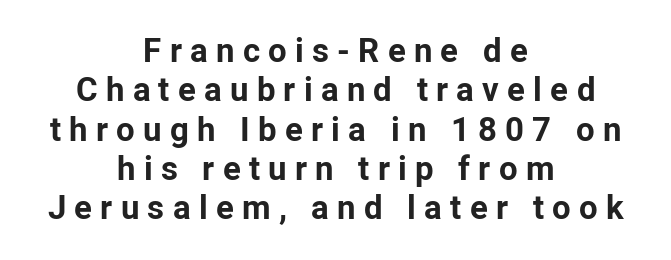
Casual observation: everything's sitting right in the middle. The tracking jumps out immediately: characters are airy and widely separated. This is sans-serif lettering, the kind often seen on screens and signage. Spacing verdict: proportional, widths tailored to each character. These lines carry a lot of weight — the face is fully bold. Just letters on the line, the space beneath them empty.
